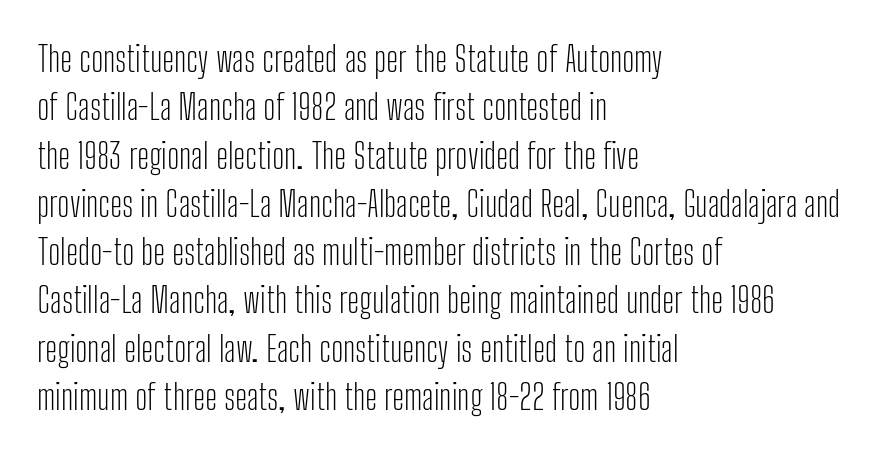
Visually the block forms a straight wall on the left and a jagged coastline on the right. These lines are composed in type without serifs. You could not count columns in this text — the font is proportionally spaced. The weight would be labelled regular, book, light, or lighter still.
